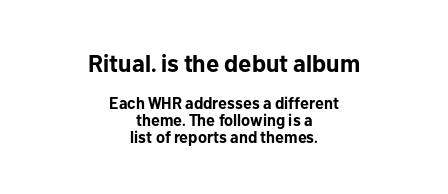
Q: Is the text bold? A: Yes.
Q: Is the text italic (slanted)? A: No, it is upright.
Q: Is the text underlined? A: No.
Q: How is the paragraph aligned? A: Centered.
Q: Is the spacing between letters normal or unusually wide? A: Normal.
Q: Is the spacing between lines tight, normal or loose? A: Tight.
Q: Which block of text is set in a larger size, the first (top) or the second (bottom)? A: The first (top) one.
